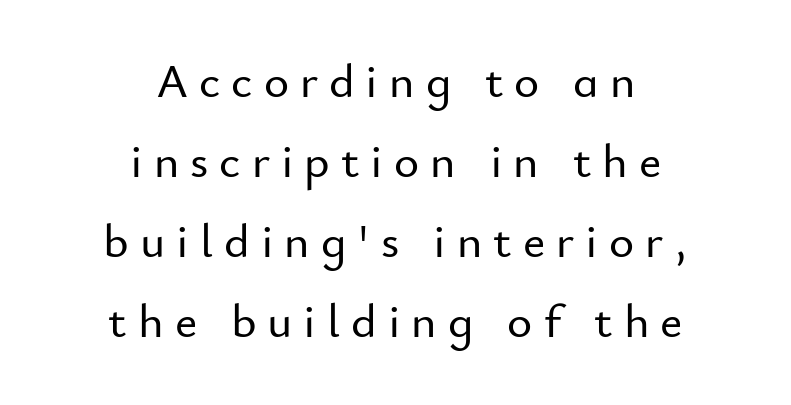
The image shows 48 px sans-serif type, upright; set centered, normal line spacing (1.67x), unusually wide letter spacing (+0.23 em), not underlined; low stroke contrast and a small x-height.
